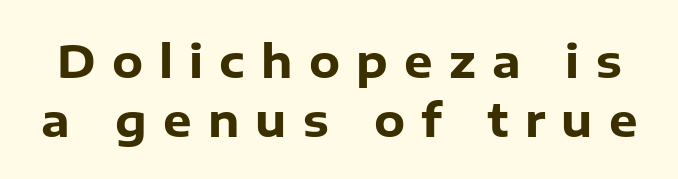
{"serif": "no", "italic": "no", "bold": "yes", "weight": "heavy", "width": "normal", "stroke_contrast": "low", "x_height": "medium", "monospaced": "no", "underline": "no", "line_spacing": "normal", "line_spacing_ratio": 1.32, "letter_spacing": "wide", "letter_spacing_em": 0.36, "glyph_px": 45}
